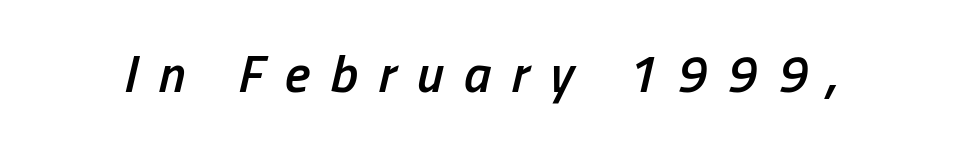
Bare-footed words on every line. Tracking value appears strongly positive — letters spread wide. Typographic density is moderately raised because the face is semibold. Italic? Definitely — the glyphs are oblique. Think of a printed novel: that variable character pitch is what you see here.
